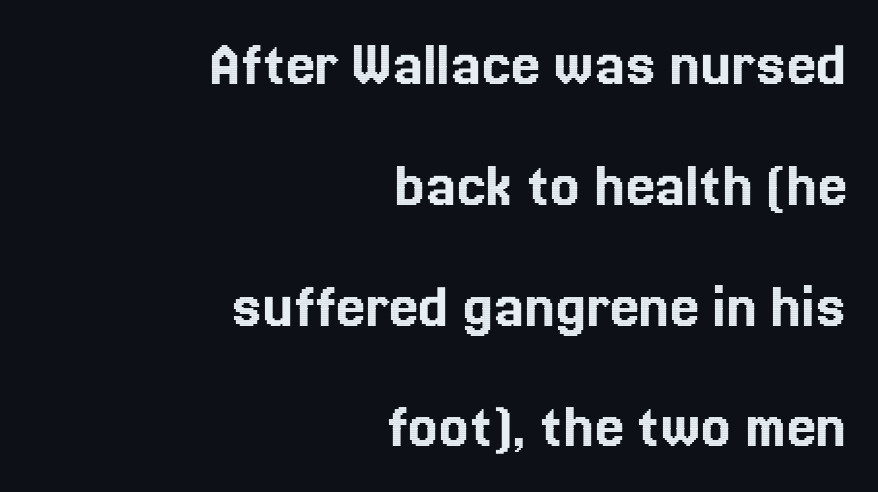
The image shows 66 px text type, upright; set right-aligned, line spacing 1.83x, normal letter spacing, not underlined; a medium x-height.
